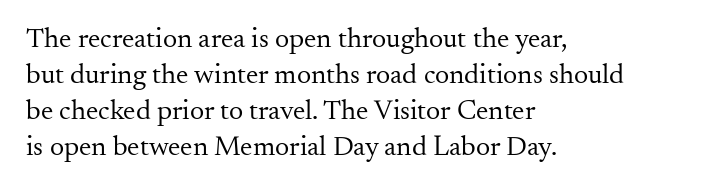
Q: Is the text bold? A: No.
Q: Is the text italic (slanted)? A: No, it is upright.
Q: Is the typeface a serif or a sans-serif typeface? A: Serif.
Q: Is the text underlined? A: No.
Q: How is the paragraph aligned? A: Left-aligned.
Q: Is the spacing between letters normal or unusually wide? A: Normal.
Q: Is the spacing between lines tight, normal or loose? A: Normal.
Q: Width (condensed, normal, or wide)? A: Normal.
Q: Stroke contrast? A: Medium.
Q: x-height? A: Small.
Q: Monospaced? A: No.
